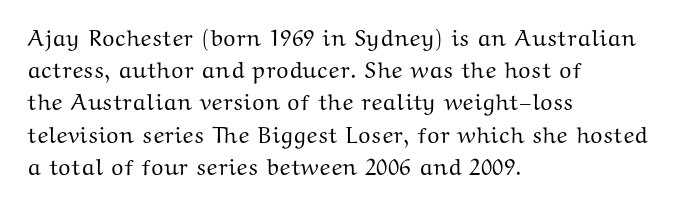
Does the leading feel generous? No, just average. The paragraph shown leans on its left margin. The string is rendered with underlining switched off. Here the glyphs are tracked normally, forming tight word shapes. The font's upright variant was chosen for this text.
